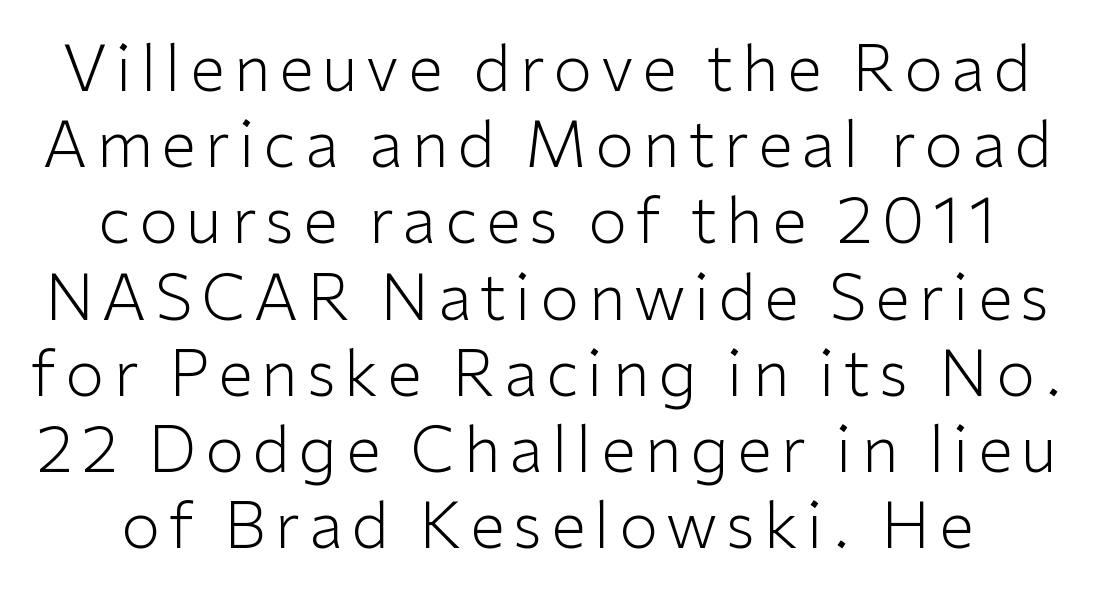
{"serif": "no", "italic": "no", "bold": "no", "weight": "light", "width": "normal", "stroke_contrast": "low", "x_height": "medium", "monospaced": "no", "underline": "no", "line_spacing_ratio": 1.21, "glyph_px": 63}
